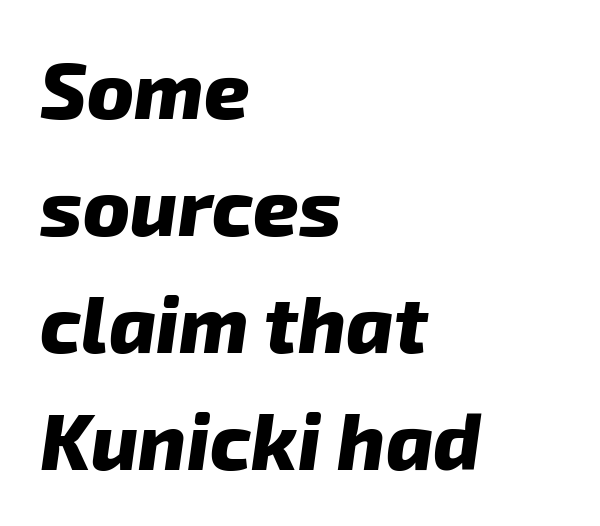
{"italic": "yes", "lean": "right", "slant_degrees": 8, "bold": "yes", "weight": "heavy", "width": "normal", "stroke_contrast": "low", "x_height": "medium", "monospaced": "no", "underline": "no", "align": "left", "line_spacing": "normal", "line_spacing_ratio": 1.48, "letter_spacing": "normal", "letter_spacing_em": 0.0, "glyph_px": 79}
